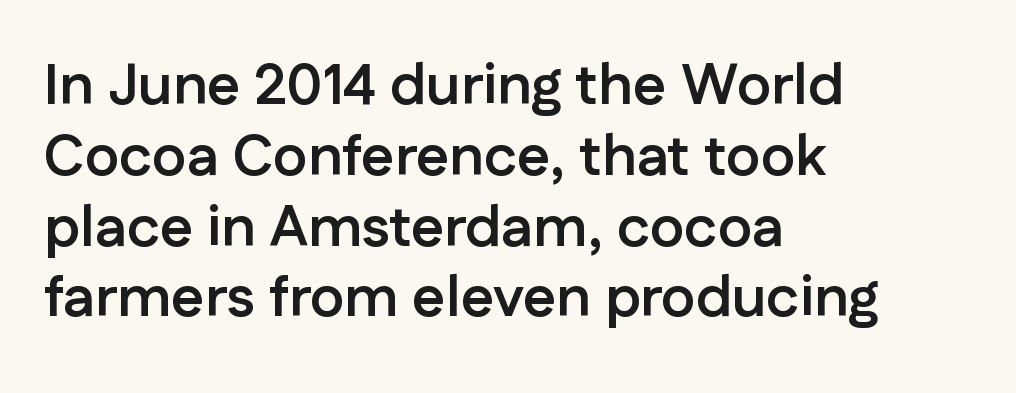
Q: Is the text bold? A: Yes.
Q: Is the text italic (slanted)? A: No, it is upright.
Q: Is the typeface a serif or a sans-serif typeface? A: Sans-serif.
Q: Is the text underlined? A: No.
Q: How is the paragraph aligned? A: Left-aligned.
Q: Is the spacing between letters normal or unusually wide? A: Normal.
Q: Width (condensed, normal, or wide)? A: Normal.
Q: Stroke contrast? A: Low.
Q: x-height? A: Medium.
Q: Monospaced? A: No.
